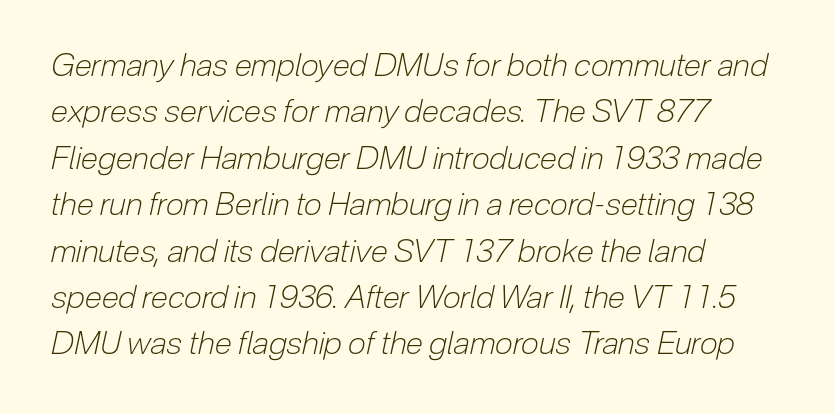
{"italic": "yes", "lean": "right", "slant_degrees": 12, "bold": "no", "weight": "light", "width": "condensed", "stroke_contrast": "low", "x_height": "medium", "monospaced": "no", "underline": "no", "align": "left", "line_spacing": "normal", "line_spacing_ratio": 1.45, "letter_spacing": "normal", "letter_spacing_em": 0.0, "glyph_px": 32}
